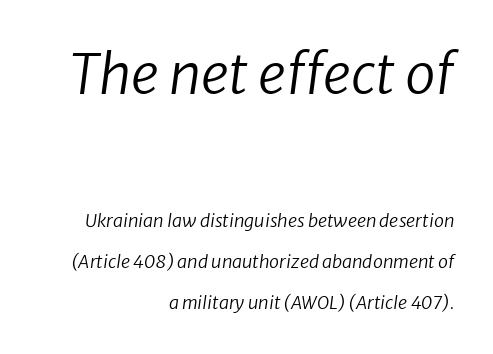
Q: Is the text bold? A: No.
Q: Is the text italic (slanted)? A: Yes, it leans right by about 8 degrees.
Q: Is the text underlined? A: No.
Q: How is the paragraph aligned? A: Right-aligned.
Q: Is the spacing between letters normal or unusually wide? A: Normal.
Q: Is the spacing between lines tight, normal or loose? A: Loose.
Q: Which block of text is set in a larger size, the first (top) or the second (bottom)? A: The first (top) one.
Q: Width (condensed, normal, or wide)? A: Normal.
Q: Stroke contrast? A: Low.
Q: x-height? A: Medium.
Q: Monospaced? A: No.
